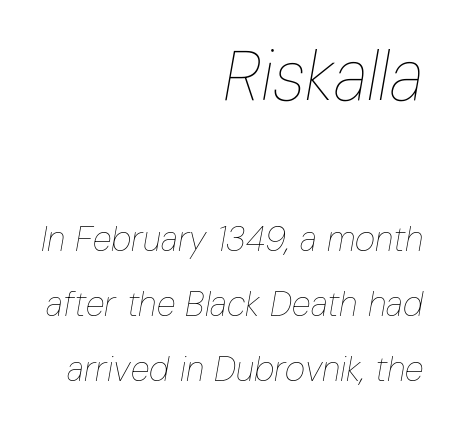
Q: Is the text bold? A: No.
Q: Is the text italic (slanted)? A: Yes, it leans right by about 10 degrees.
Q: Is the text underlined? A: No.
Q: How is the paragraph aligned? A: Right-aligned.
Q: Is the spacing between letters normal or unusually wide? A: Normal.
Q: Which block of text is set in a larger size, the first (top) or the second (bottom)? A: The first (top) one.
Q: Width (condensed, normal, or wide)? A: Condensed.
Q: Stroke contrast? A: Low.
Q: x-height? A: Medium.
Q: Monospaced? A: No.
